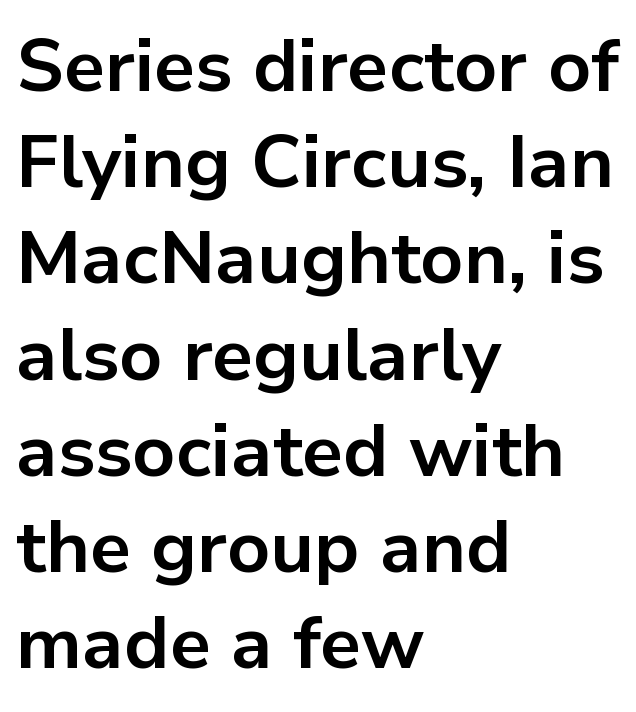
{"serif": "no", "italic": "no", "bold": "yes", "weight": "bold", "width": "normal", "stroke_contrast": "low", "x_height": "medium", "monospaced": "no", "underline": "no", "align": "left", "line_spacing": "normal", "line_spacing_ratio": 1.3, "letter_spacing": "normal", "letter_spacing_em": 0.0, "glyph_px": 74}
